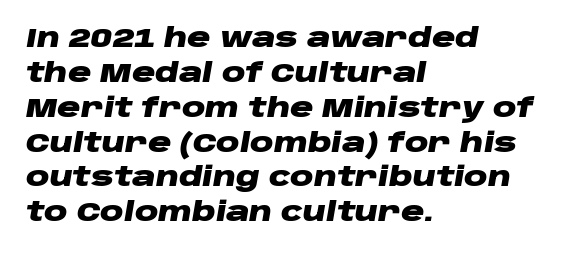
The image shows 26 px bold type, italic (leaning right); set left-aligned, normal line spacing (1.34x), normal letter spacing, not underlined.
